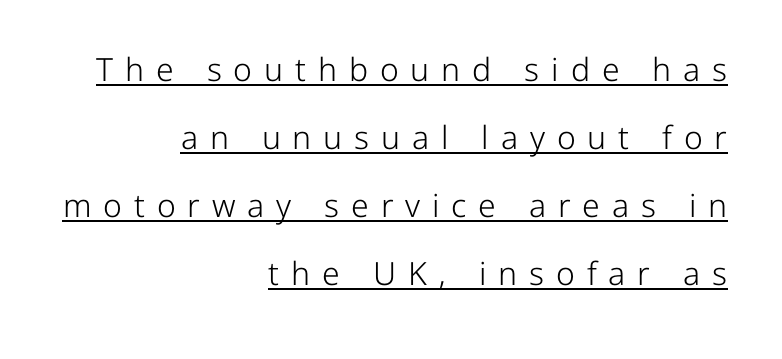
{"serif": "no", "italic": "no", "bold": "no", "weight": "light", "width": "normal", "stroke_contrast": "low", "x_height": "medium", "monospaced": "no", "underline": "yes", "align": "right", "line_spacing": "loose", "line_spacing_ratio": 2.13, "letter_spacing": "wide", "letter_spacing_em": 0.37, "glyph_px": 32}
